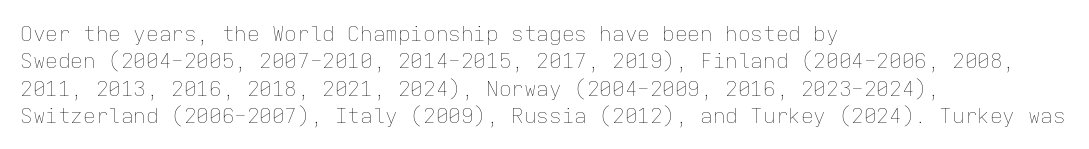
The image shows 21 px text type, upright; set left-aligned, normal line spacing (1.3x), normal letter spacing, not underlined.
